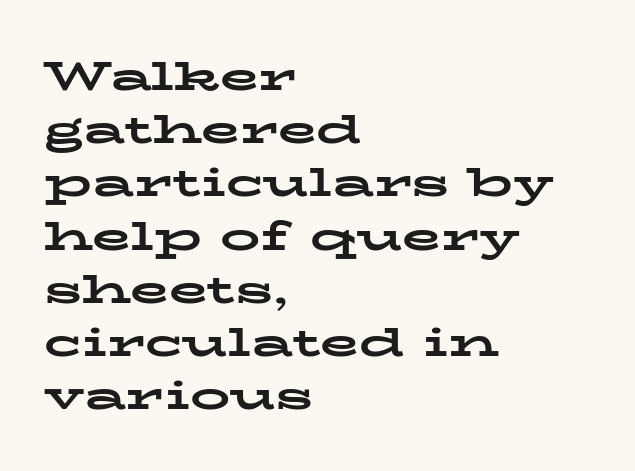
Q: Is the text bold? A: Yes.
Q: Is the text italic (slanted)? A: No, it is upright.
Q: Is the typeface a serif or a sans-serif typeface? A: Serif.
Q: Is the text underlined? A: No.
Q: How is the paragraph aligned? A: Left-aligned.
Q: Is the spacing between letters normal or unusually wide? A: Normal.
Q: Is the spacing between lines tight, normal or loose? A: Normal.
Q: Width (condensed, normal, or wide)? A: Wide.
Q: Stroke contrast? A: Low.
Q: x-height? A: Medium.
Q: Monospaced? A: No.
